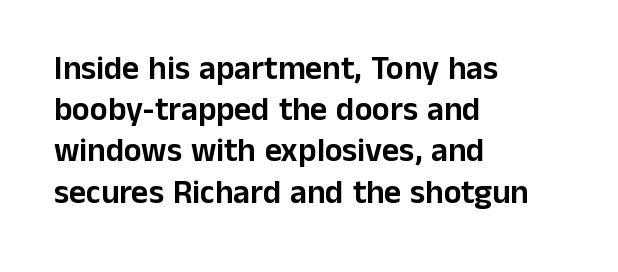
The image shows 33 px sans-serif type, upright; set left-aligned, normal line spacing (1.25x), normal letter spacing, not underlined; low stroke contrast and a medium x-height.
